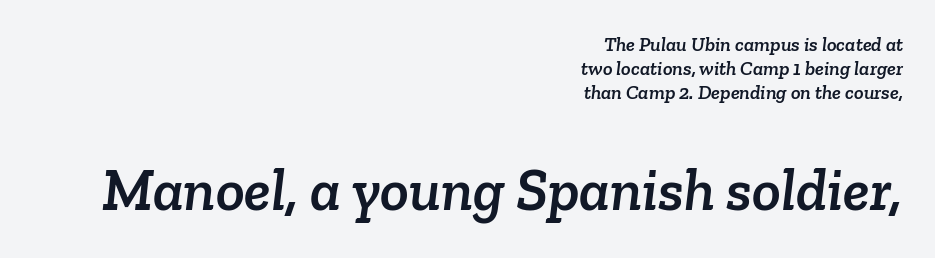
Top chunk: small. Bottom chunk: large. The rag falls on the left side of this text block. The area under the type is left untouched. Look at the bottom of the vertical strokes: they flare into serifs here. You could not count columns in this text — the font is proportionally spaced.
